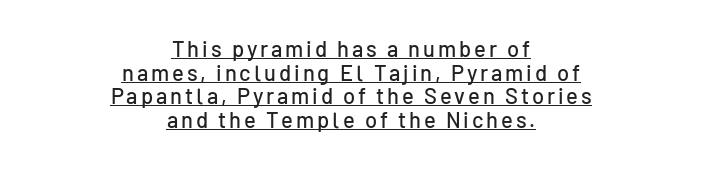
Q: Is the text italic (slanted)? A: No, it is upright.
Q: Is the text underlined? A: Yes.
Q: How is the paragraph aligned? A: Centered.
Q: Is the spacing between lines tight, normal or loose? A: Tight.
